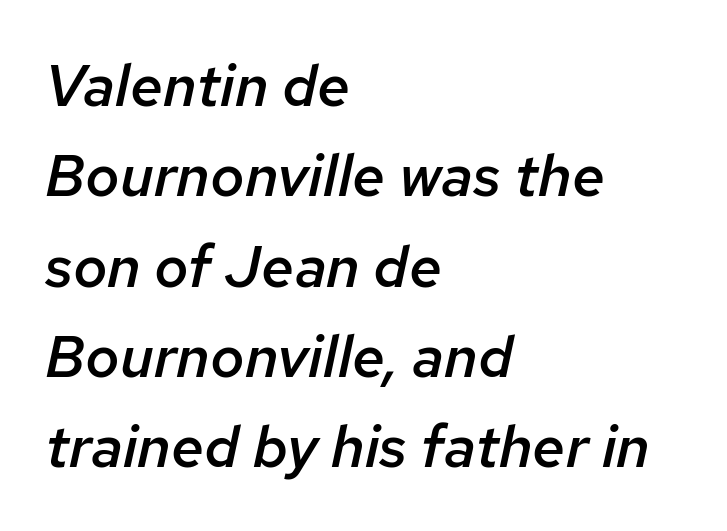
{"italic": "yes", "lean": "right", "slant_degrees": 12, "bold": "semi", "weight": "semibold", "width": "normal", "stroke_contrast": "low", "x_height": "medium", "monospaced": "no", "underline": "no", "align": "left", "line_spacing": "normal", "line_spacing_ratio": 1.53, "letter_spacing": "normal", "letter_spacing_em": 0.0, "glyph_px": 59}
